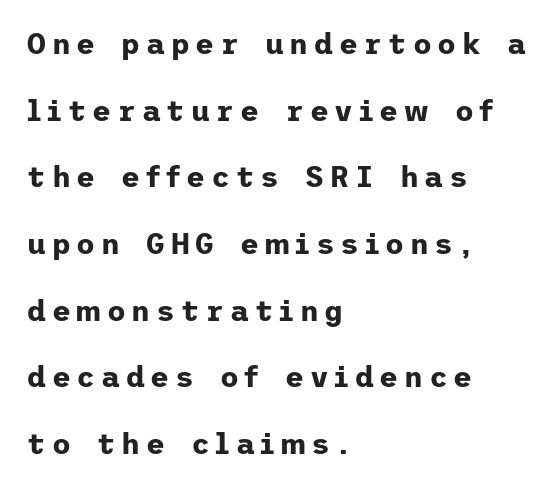
{"serif": "no", "italic": "no", "bold": "yes", "weight": "bold", "width": "normal", "stroke_contrast": "low", "x_height": "medium", "underline": "no", "align": "left", "line_spacing": "loose", "line_spacing_ratio": 2.3, "letter_spacing": "wide", "letter_spacing_em": 0.2, "glyph_px": 29}
